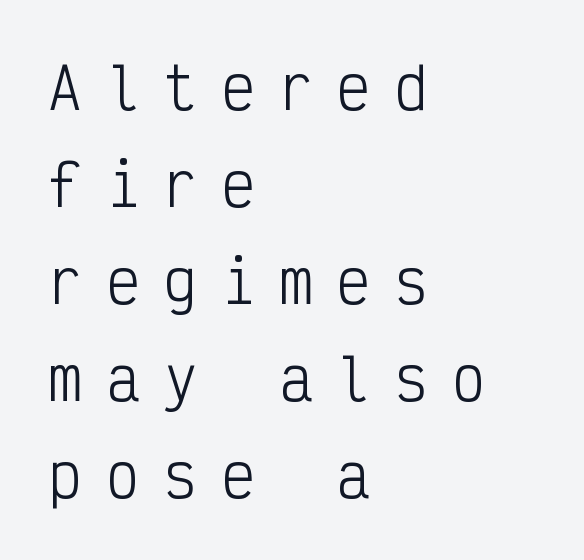
The image shows 56 px light, condensed sans-serif type, upright, monospaced; set left-aligned, line spacing 1.73x, unusually wide letter spacing (+0.43 em), not underlined; low stroke contrast and a medium x-height.
